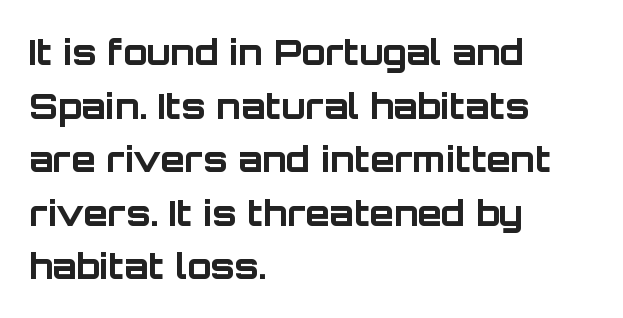
This sample keeps an unexceptional amount of space between lines. Check the space under the baseline: it is left empty. Check where the strokes stop: nothing finishes them off — pure sans. You can tell it's not italic because the verticals are truly vertical. What stands out about the letter spacing? Nothing — it is the standard amount. This is heavy type, rendered in bold.
